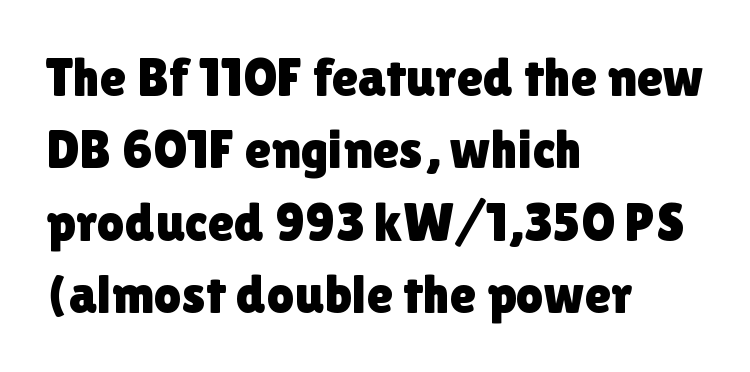
Q: Is the text italic (slanted)? A: No, it is upright.
Q: Is the typeface a serif or a sans-serif typeface? A: Sans-serif.
Q: Is the text underlined? A: No.
Q: How is the paragraph aligned? A: Left-aligned.
Q: Is the spacing between letters normal or unusually wide? A: Normal.
Q: Is the spacing between lines tight, normal or loose? A: Normal.
Q: Width (condensed, normal, or wide)? A: Normal.
Q: Stroke contrast? A: Low.
Q: x-height? A: Medium.
Q: Monospaced? A: No.
